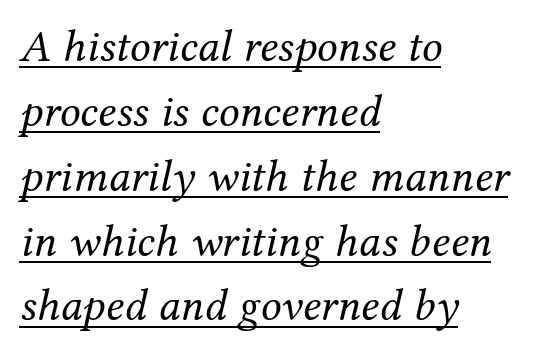
No extra tracking has been applied to these lines. Character widths vary here, with narrow letters taking less room than wide ones. In designer terms, the underline attribute is active on this setting. Horizontal alignment here is leftward, the default for most running prose. Old-style or modern, the face here clearly has serifs.
